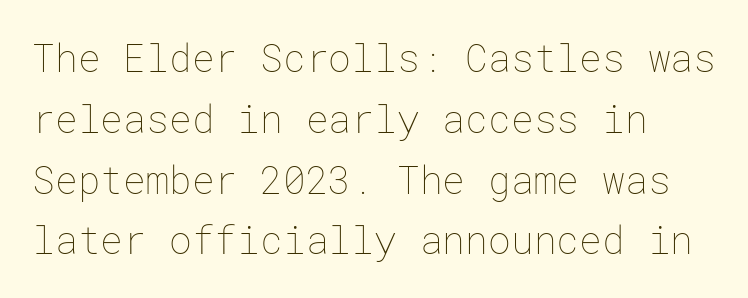
The image shows 38 px thin type, upright; set left-aligned, normal line spacing (1.6x), normal letter spacing, not underlined; low stroke contrast and a medium x-height.
